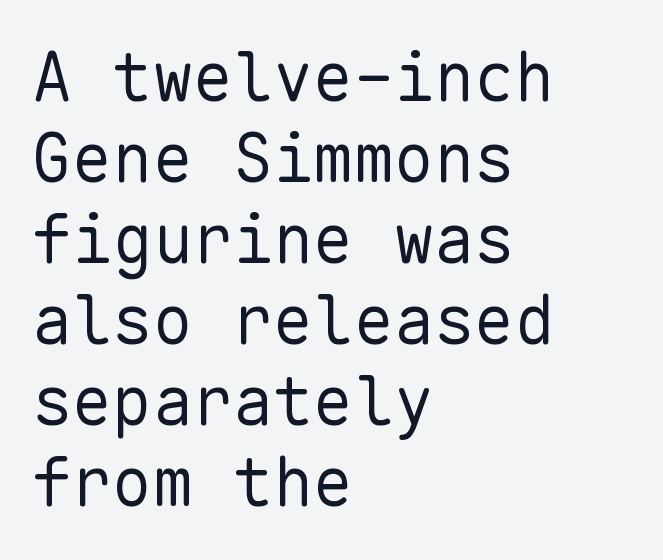
Q: Is the text bold? A: No.
Q: Is the text italic (slanted)? A: No, it is upright.
Q: Is the typeface a serif or a sans-serif typeface? A: Sans-serif.
Q: Is the text underlined? A: No.
Q: How is the paragraph aligned? A: Left-aligned.
Q: Is the spacing between letters normal or unusually wide? A: Normal.
Q: Width (condensed, normal, or wide)? A: Normal.
Q: Stroke contrast? A: Low.
Q: x-height? A: Medium.
Q: Monospaced? A: Yes.
